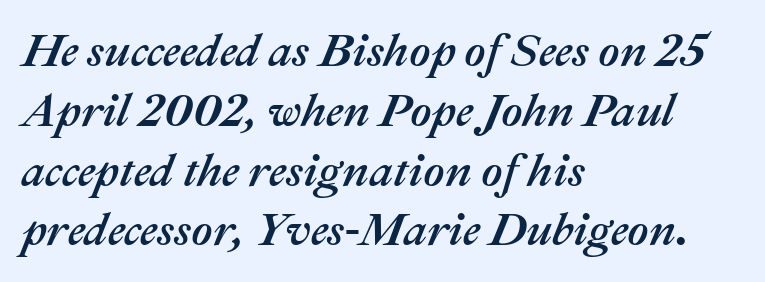
The image shows 46 px text type, italic (leaning right); set left-aligned, normal line spacing (1.3x), normal letter spacing, not underlined; medium stroke contrast and a medium x-height.
